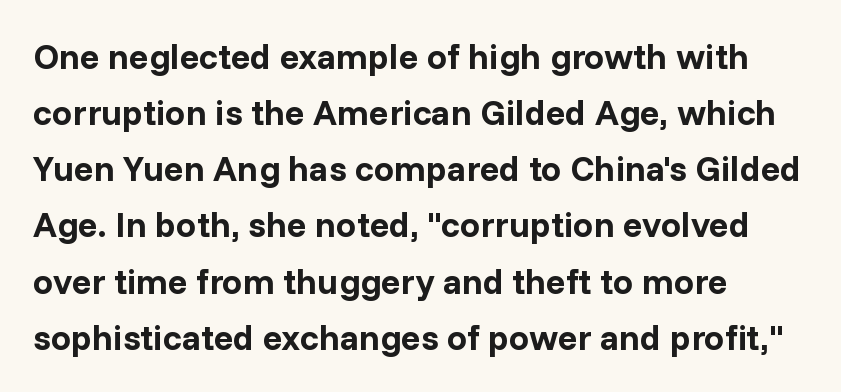
Visually the block forms a straight wall on the left and a jagged coastline on the right. The vertical gap from one line to the next is medium. What stands out about the letter spacing? Nothing — it is the standard amount. Serifs: no, the terminals of the letterforms are clean.
